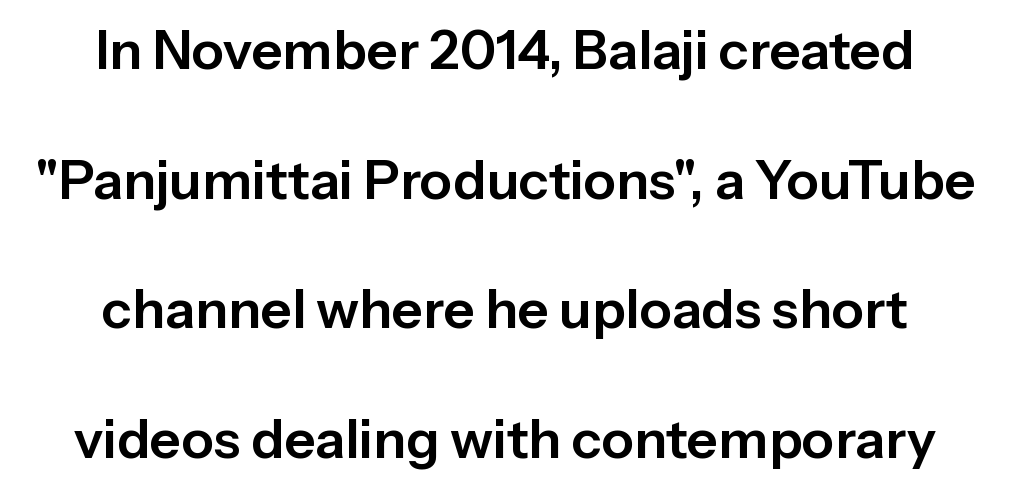
Q: Is the text italic (slanted)? A: No, it is upright.
Q: Is the typeface a serif or a sans-serif typeface? A: Sans-serif.
Q: Is the text underlined? A: No.
Q: How is the paragraph aligned? A: Centered.
Q: Is the spacing between letters normal or unusually wide? A: Normal.
Q: Is the spacing between lines tight, normal or loose? A: Loose.
Q: Width (condensed, normal, or wide)? A: Normal.
Q: Stroke contrast? A: Low.
Q: x-height? A: Medium.
Q: Monospaced? A: No.
